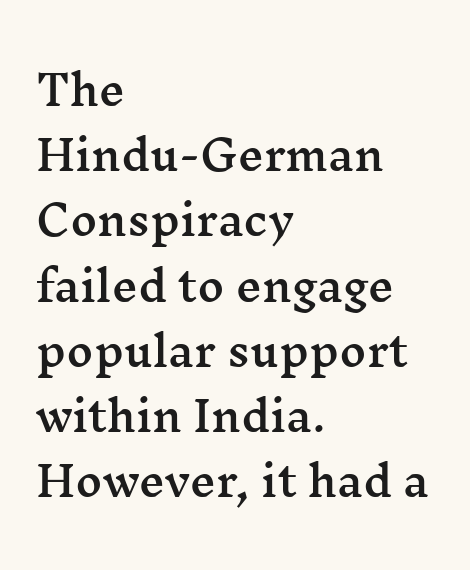
Q: Is the text italic (slanted)? A: No, it is upright.
Q: Is the typeface a serif or a sans-serif typeface? A: Serif.
Q: Is the text underlined? A: No.
Q: How is the paragraph aligned? A: Left-aligned.
Q: Is the spacing between letters normal or unusually wide? A: Normal.
Q: Is the spacing between lines tight, normal or loose? A: Normal.
Q: Width (condensed, normal, or wide)? A: Wide.
Q: Stroke contrast? A: Medium.
Q: x-height? A: Medium.
Q: Monospaced? A: No.
